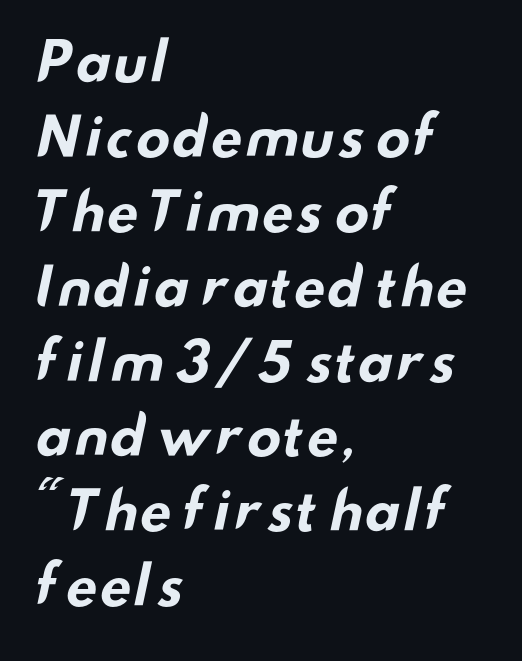
The image shows 52 px bold, wide sans-serif type; set left-aligned, normal line spacing (1.44x), normal letter spacing, not underlined; low stroke contrast and a small x-height.
